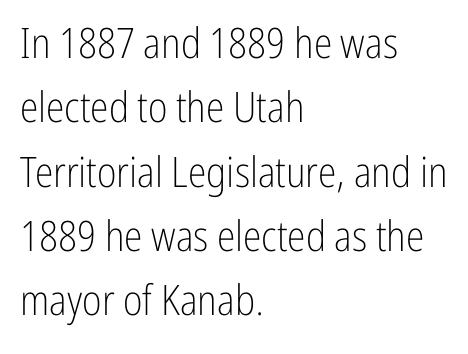
{"serif": "no", "italic": "no", "bold": "no", "weight": "light", "width": "condensed", "stroke_contrast": "low", "x_height": "medium", "monospaced": "no", "underline": "no", "align": "left", "line_spacing": "normal", "line_spacing_ratio": 1.53, "letter_spacing": "normal", "letter_spacing_em": 0.0, "glyph_px": 42}
